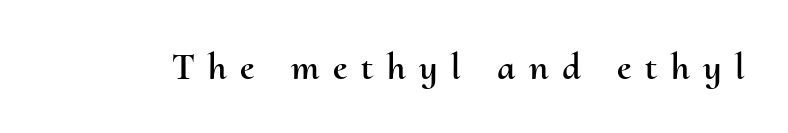
The image shows 38 px text type, upright; set unusually wide letter spacing (+0.36 em), not underlined; medium stroke contrast and a small x-height.
